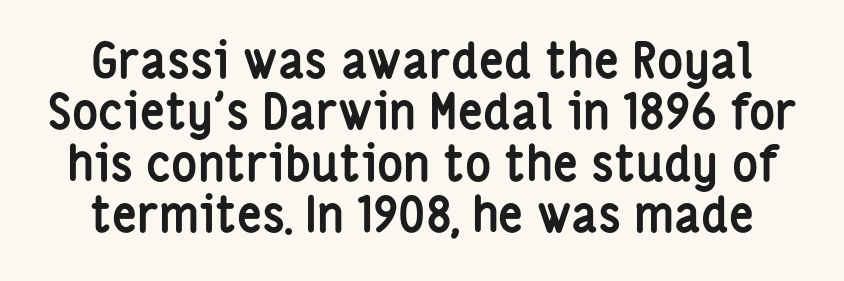
The font family rendered here belongs to the sans-serif group. The horizontal fit of the characters is conventional and even. This sample has the flowing, uneven cadence of proportional lettering. The rendering uses a small line-height, squeezing the rows. Posture: upright roman.
